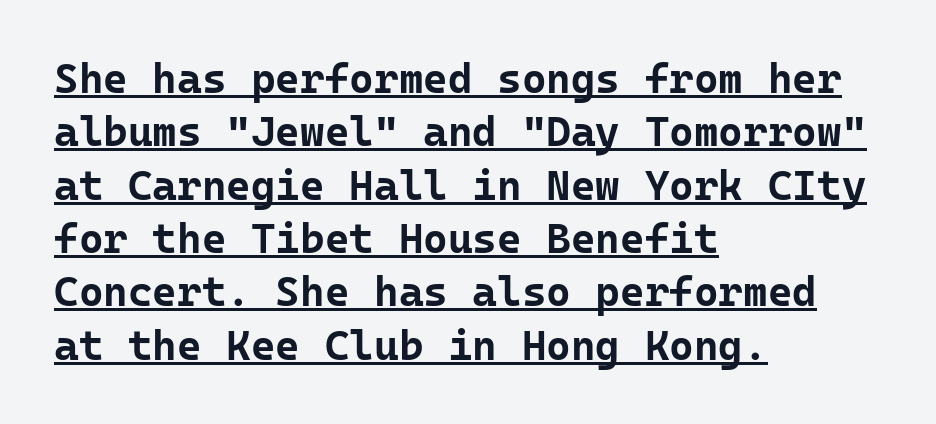
The image shows 42 px bold sans-serif type, upright, monospaced; set left-aligned, normal line spacing (1.27x), normal letter spacing, underlined; low stroke contrast and a medium x-height.
